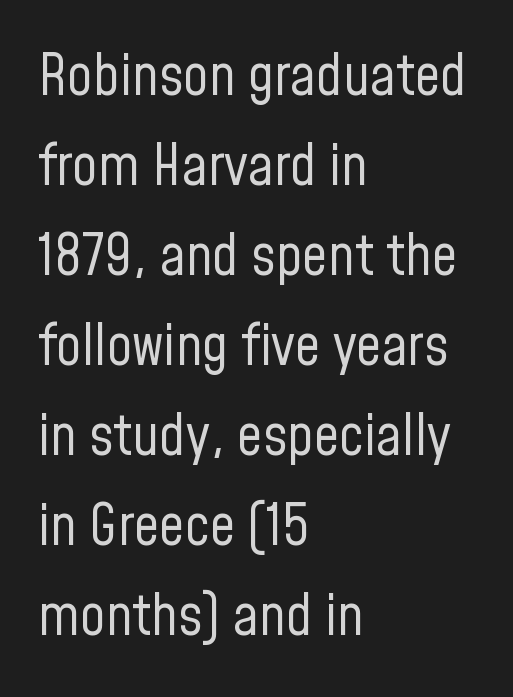
Leftover space on each line is placed entirely after the last word. One glance says typical: line gaps are just what's usual. When letters stand straight like this, we call the style roman or upright. Does extra space separate the letters? No, they use regular spacing. This sample uses a sans-serif face. Is this a fixed-width face? No — the glyphs have proportional, varying widths.
